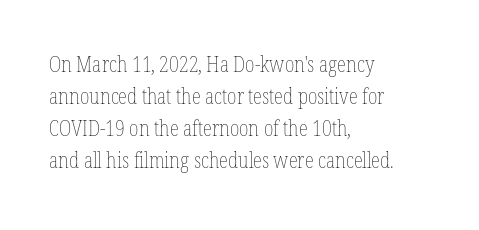
Is the block centered? No — it sits flush against the left margin. Honestly, the row spacing looks completely unremarkable. Check under the words: just untouched page. Ascenders rise straight up at ninety degrees. Nobody touched the tracking dial on this one.
